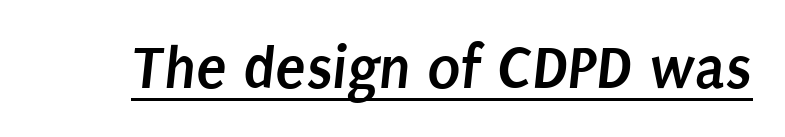
The face used here is rendered with its standard letterfit. The letters advance in unequal steps, a hallmark of proportional type. Looks like someone drew a line under every word here. Caption: bold face, heavy strokes. Font category for this specimen: sans-serif.
